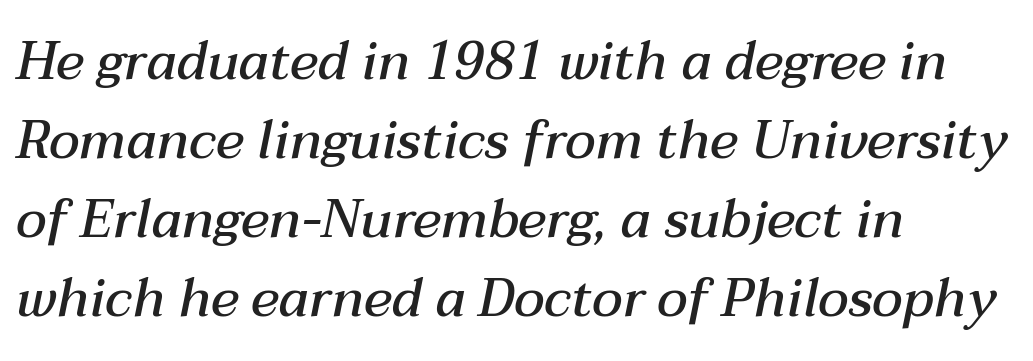
Q: Is the text bold? A: Semi-bold.
Q: Is the text italic (slanted)? A: Yes, it leans right by about 12 degrees.
Q: Is the text underlined? A: No.
Q: How is the paragraph aligned? A: Left-aligned.
Q: Is the spacing between letters normal or unusually wide? A: Normal.
Q: Is the spacing between lines tight, normal or loose? A: Normal.
Q: Width (condensed, normal, or wide)? A: Normal.
Q: Stroke contrast? A: Medium.
Q: x-height? A: Medium.
Q: Monospaced? A: No.
